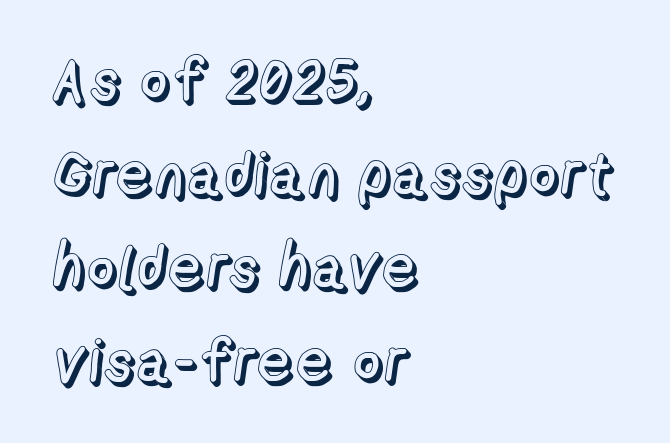
{"width": "normal", "x_height": "medium", "monospaced": "no", "underline": "no", "align": "left", "line_spacing": "normal", "line_spacing_ratio": 1.56, "letter_spacing": "normal", "letter_spacing_em": 0.0, "glyph_px": 60}
